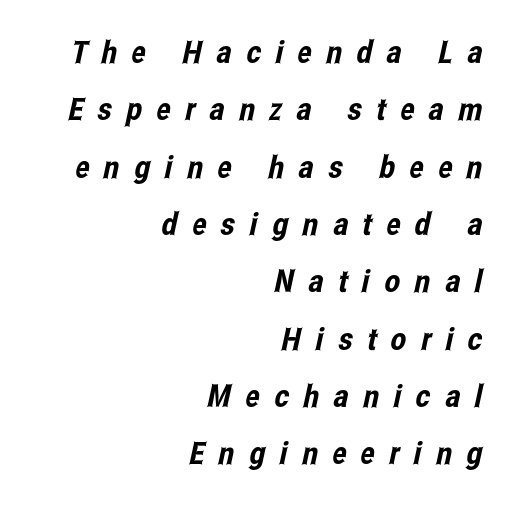
The image shows 31 px condensed sans-serif type; set right-aligned, line spacing 1.85x, unusually wide letter spacing (+0.47 em), not underlined; low stroke contrast and a medium x-height.
